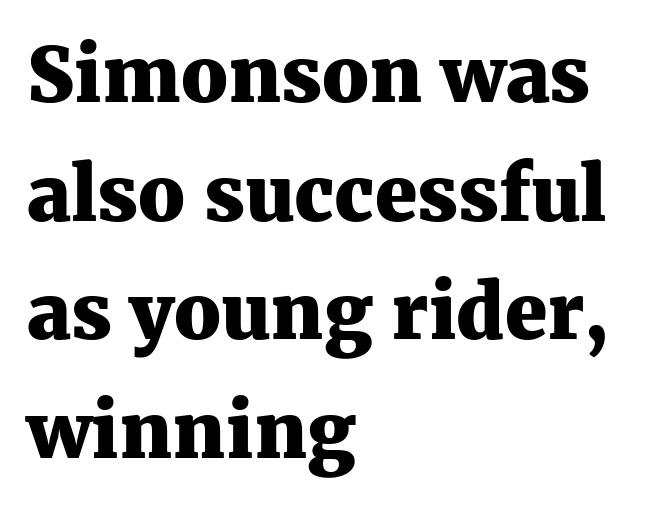
The image shows 76 px heavy serif type, upright; set left-aligned, normal line spacing (1.56x), normal letter spacing, not underlined; medium stroke contrast and a medium x-height.
